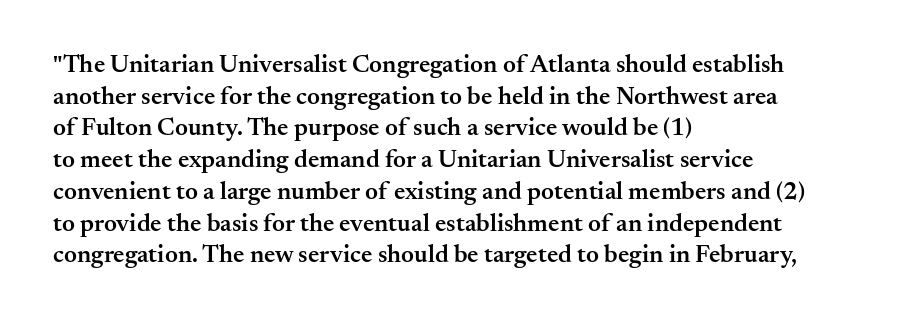
Q: Is the text bold? A: Semi-bold.
Q: Is the text italic (slanted)? A: No, it is upright.
Q: Is the text underlined? A: No.
Q: How is the paragraph aligned? A: Left-aligned.
Q: Is the spacing between letters normal or unusually wide? A: Normal.
Q: Is the spacing between lines tight, normal or loose? A: Normal.
